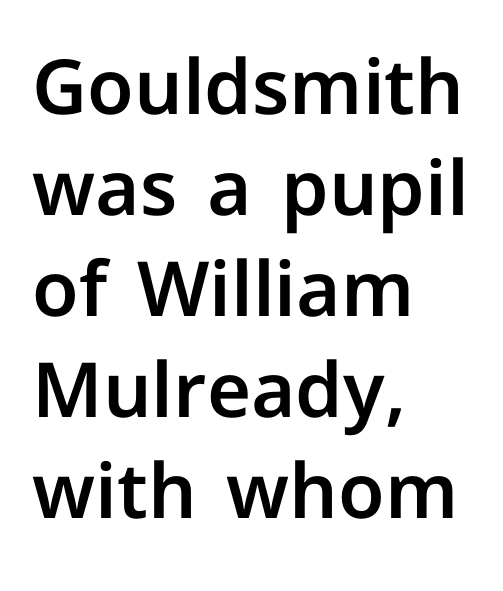
The image shows 76 px sans-serif type, upright; set left-aligned, normal line spacing (1.33x), normal letter spacing, not underlined; low stroke contrast and a medium x-height.
